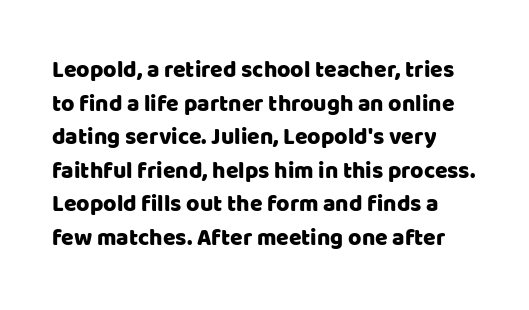
Ascenders rise straight up at ninety degrees. If you measured baseline to baseline, you'd find a middling distance. Caption: standard tracking, unaltered. Check under the words: just untouched page.
